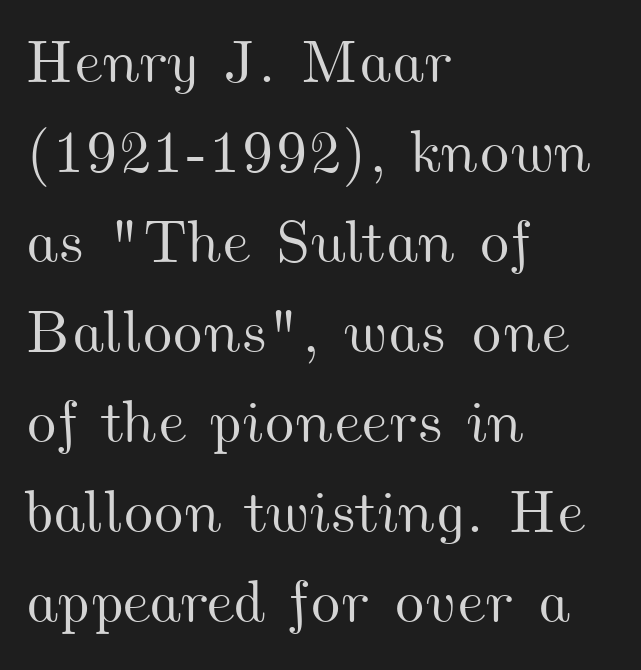
The image shows 60 px wide type; set left-aligned, normal line spacing (1.5x), normal letter spacing, not underlined; medium stroke contrast and a small x-height.
